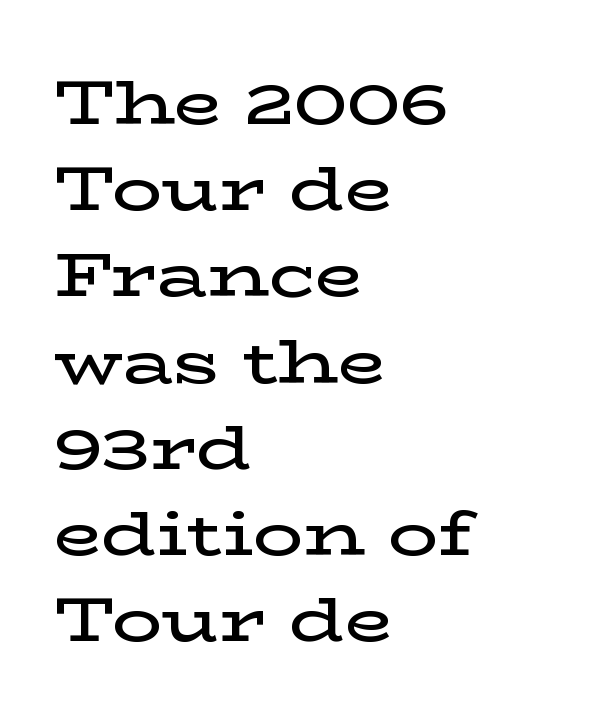
A clean baseline with only descenders dipping below it. Think of a printed novel: that variable character pitch is what you see here. Is the letter spacing exaggerated? No — it looks like the ordinary default. Notice the strokes are somewhat thickened but not fully heavy: this is a semibold.
